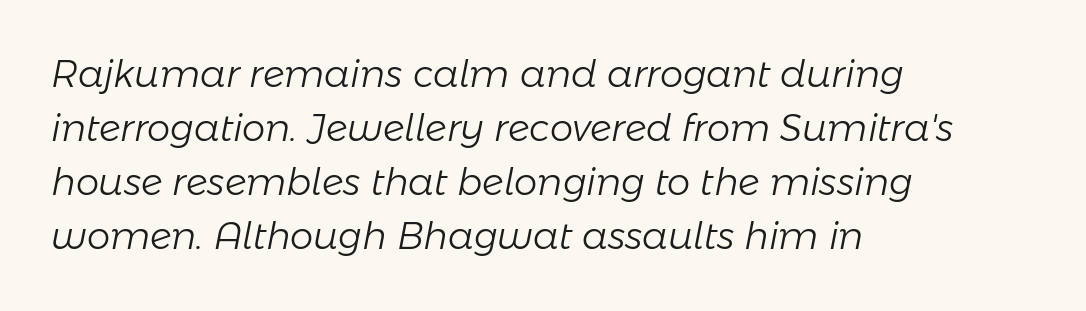
Q: Is the text bold? A: No.
Q: Is the text italic (slanted)? A: Yes, it leans right by about 11 degrees.
Q: Is the text underlined? A: No.
Q: How is the paragraph aligned? A: Left-aligned.
Q: Is the spacing between letters normal or unusually wide? A: Normal.
Q: Is the spacing between lines tight, normal or loose? A: Normal.
Q: Width (condensed, normal, or wide)? A: Normal.
Q: Stroke contrast? A: Low.
Q: x-height? A: Medium.
Q: Monospaced? A: No.
